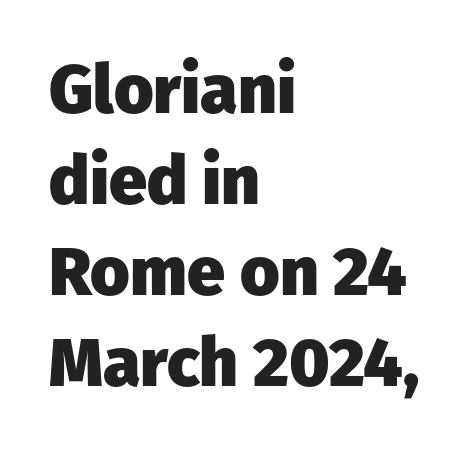
Look at the bottom of the vertical strokes: they stop flat, with no serifs. The gaps between neighbouring characters are ordinary and unremarkable. Is there any slant? The stems are plumb. Reading down the column, the eye jumps a familiar distance to each next line.
